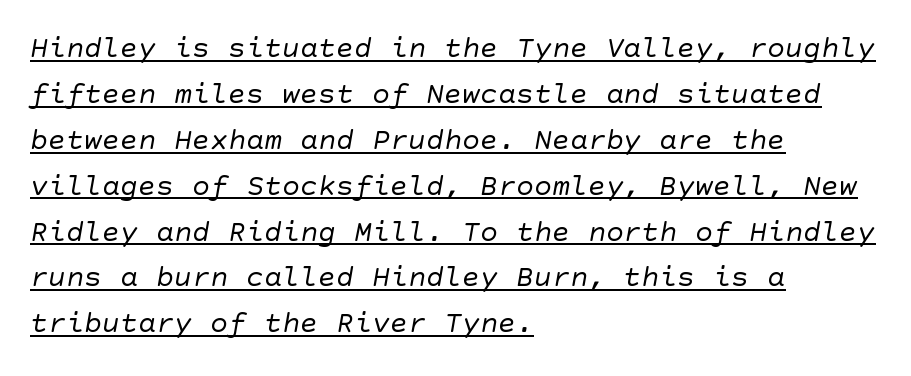
{"serif": "no", "bold": "no", "weight": "regular", "width": "normal", "stroke_contrast": "low", "x_height": "large", "underline": "yes", "align": "left", "line_spacing": "normal", "line_spacing_ratio": 1.53, "letter_spacing": "normal", "letter_spacing_em": 0.0, "glyph_px": 30}
